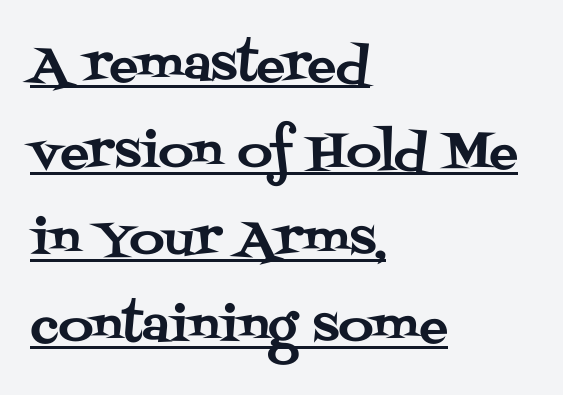
The tracking reads as untouched default to a designer's eye. Character widths vary here, with narrow letters taking less room than wide ones. Layout note: lines flush left. Ascenders rise straight up at ninety degrees. Check where the strokes stop: tiny serifs finish them off.
